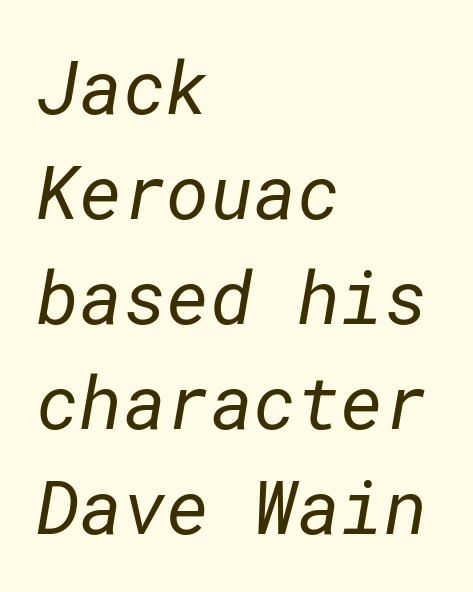
Q: Is the text bold? A: No.
Q: Is the typeface a serif or a sans-serif typeface? A: Sans-serif.
Q: Is the text underlined? A: No.
Q: How is the paragraph aligned? A: Left-aligned.
Q: Is the spacing between letters normal or unusually wide? A: Normal.
Q: Is the spacing between lines tight, normal or loose? A: Normal.
Q: Width (condensed, normal, or wide)? A: Normal.
Q: Stroke contrast? A: Low.
Q: x-height? A: Medium.
